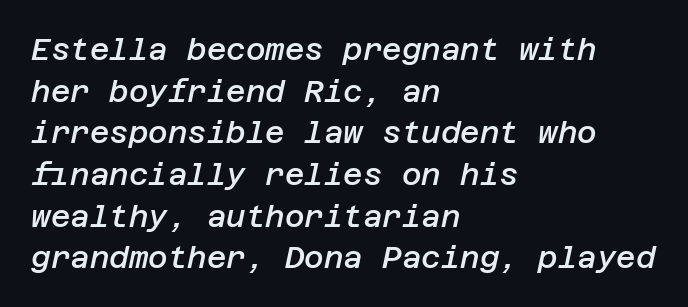
The image shows 30 px semibold type, italic (leaning right); set left-aligned, normal line spacing (1.39x), normal letter spacing, not underlined; low stroke contrast and a large x-height.
